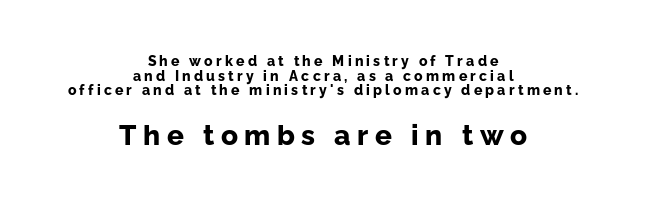
Q: Is the text bold? A: Yes.
Q: Is the text italic (slanted)? A: No, it is upright.
Q: Is the typeface a serif or a sans-serif typeface? A: Sans-serif.
Q: Is the text underlined? A: No.
Q: How is the paragraph aligned? A: Centered.
Q: Is the spacing between letters normal or unusually wide? A: Unusually wide.
Q: Is the spacing between lines tight, normal or loose? A: Tight.
Q: Which block of text is set in a larger size, the first (top) or the second (bottom)? A: The second (bottom) one.
Q: Width (condensed, normal, or wide)? A: Normal.
Q: Stroke contrast? A: Low.
Q: x-height? A: Medium.
Q: Monospaced? A: No.
